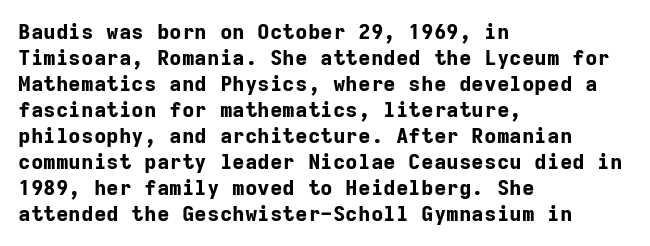
The image shows 21 px bold type, upright; set left-aligned, line spacing 1.24x, normal letter spacing, not underlined.
